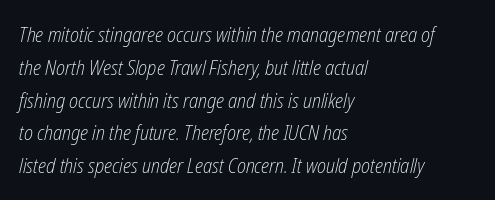
The image shows 21 px text type, italic (leaning right); set left-aligned, normal line spacing (1.56x), normal letter spacing, not underlined.
